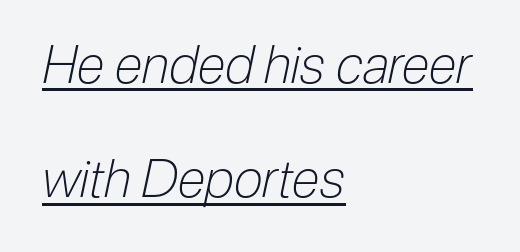
The image shows 52 px light, condensed type, italic (leaning right); set left-aligned, loose line spacing (2.2x), normal letter spacing, underlined; low stroke contrast and a medium x-height.
